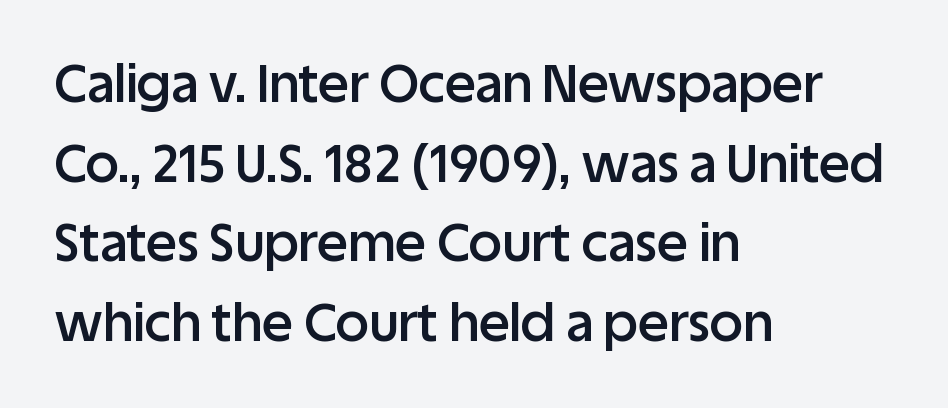
The image shows 52 px semibold sans-serif type, upright; set left-aligned, normal line spacing (1.53x), normal letter spacing, not underlined; low stroke contrast and a large x-height.
